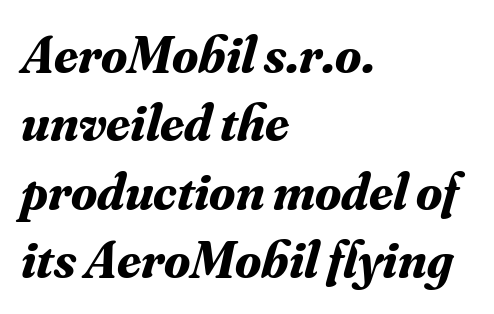
Q: Is the text bold? A: Yes.
Q: Is the text italic (slanted)? A: Yes, it leans right by about 16 degrees.
Q: Is the typeface a serif or a sans-serif typeface? A: Serif.
Q: Is the text underlined? A: No.
Q: How is the paragraph aligned? A: Left-aligned.
Q: Is the spacing between letters normal or unusually wide? A: Normal.
Q: Is the spacing between lines tight, normal or loose? A: Normal.
Q: Width (condensed, normal, or wide)? A: Normal.
Q: Stroke contrast? A: Medium.
Q: x-height? A: Small.
Q: Monospaced? A: No.
